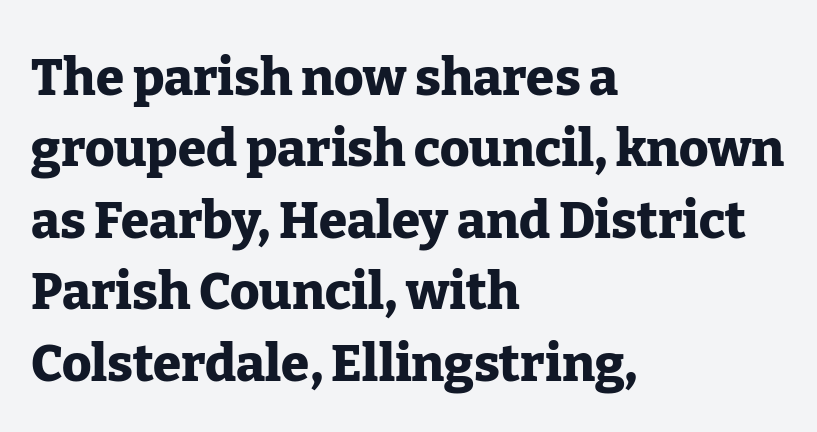
{"serif": "yes", "italic": "no", "bold": "yes", "weight": "heavy", "width": "normal", "stroke_contrast": "low", "x_height": "medium", "monospaced": "no", "underline": "no", "align": "left", "line_spacing": "normal", "line_spacing_ratio": 1.4, "letter_spacing": "normal", "letter_spacing_em": 0.0, "glyph_px": 51}
